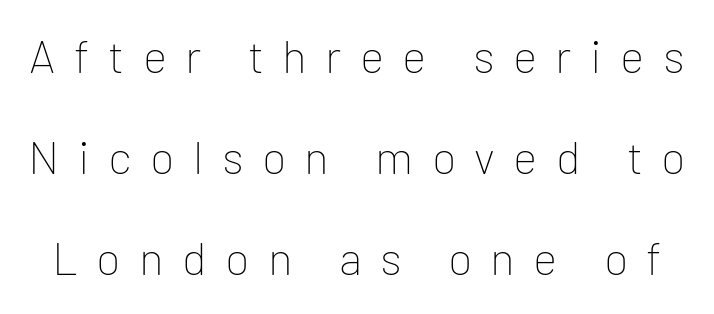
Tall strokes in this sample are plumb rather than angled. Observe the wide spacing: letters keep a clear distance from each other. Varying glyph widths throughout — classic text-font behaviour. These lines stand farther apart than default settings would place them. The weight tops out at a normal text grade.
